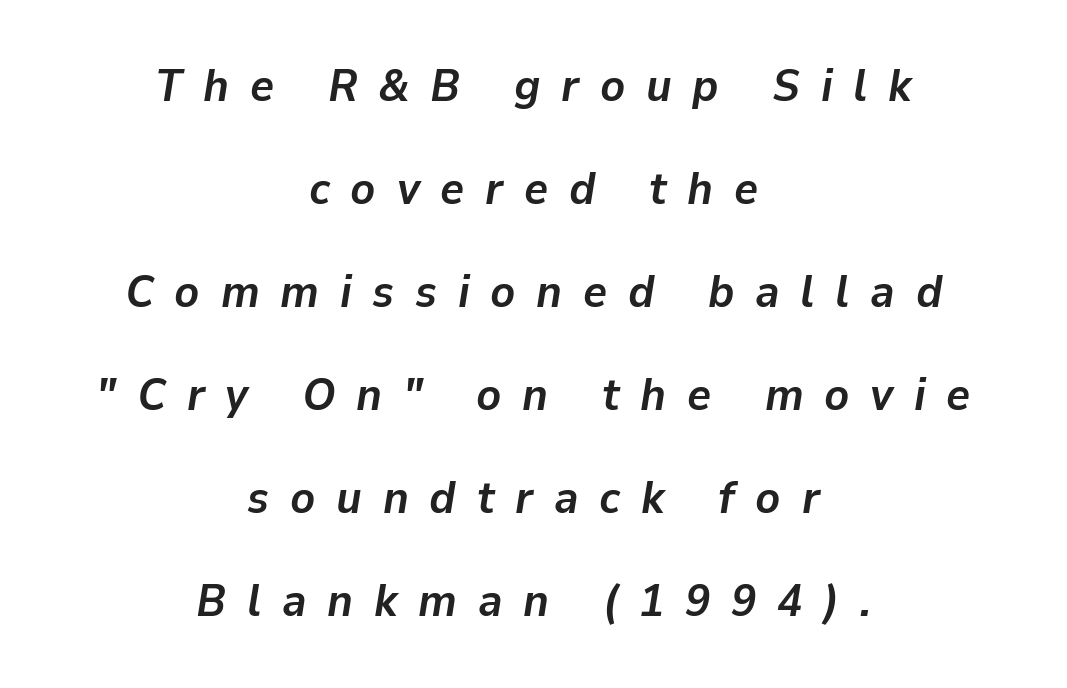
Q: Is the text bold? A: Yes.
Q: Is the text italic (slanted)? A: Yes, it leans right by about 9 degrees.
Q: Is the text underlined? A: No.
Q: How is the paragraph aligned? A: Centered.
Q: Is the spacing between letters normal or unusually wide? A: Unusually wide.
Q: Is the spacing between lines tight, normal or loose? A: Loose.
Q: Width (condensed, normal, or wide)? A: Normal.
Q: Stroke contrast? A: Low.
Q: x-height? A: Medium.
Q: Monospaced? A: No.
